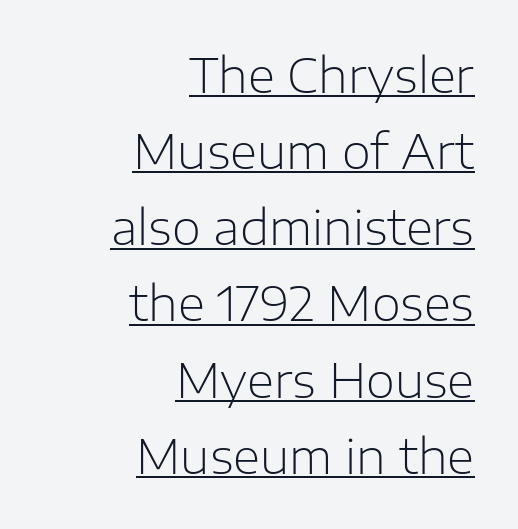
The image shows 47 px light sans-serif type, upright; set right-aligned, normal line spacing (1.62x), normal letter spacing, underlined; low stroke contrast and a medium x-height.
